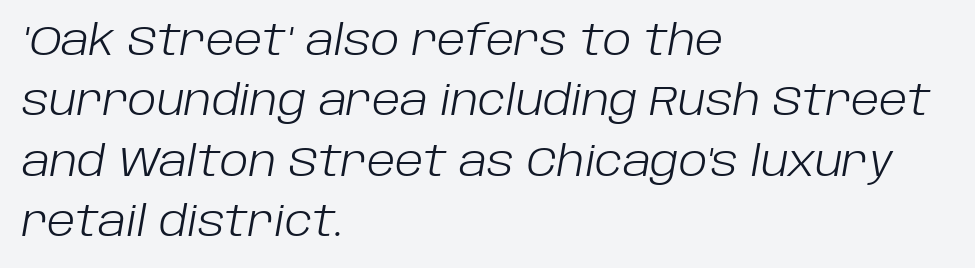
{"italic": "yes", "lean": "right", "slant_degrees": 10, "bold": "no", "weight": "light", "width": "normal", "stroke_contrast": "low", "x_height": "large", "monospaced": "no", "underline": "no", "align": "left", "line_spacing": "normal", "line_spacing_ratio": 1.47, "letter_spacing": "normal", "letter_spacing_em": 0.0, "glyph_px": 41}
